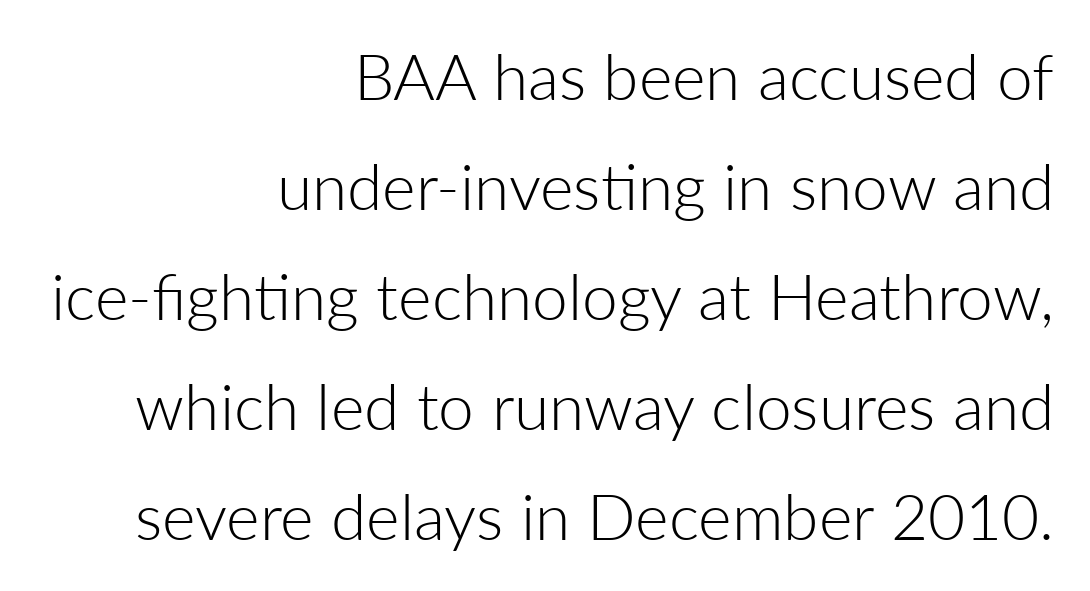
The image shows 64 px light sans-serif type, upright; set right-aligned, line spacing 1.72x, normal letter spacing, not underlined; low stroke contrast and a medium x-height.
